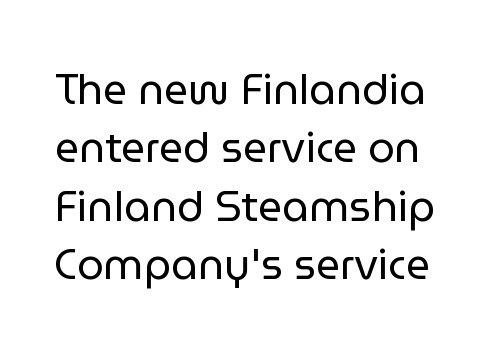
The type family on display is of the sans-serif kind. The typography opts for an upright posture over an oblique one. Vertically, the passage feels balanced, rows spaced as you'd expect. Bold? No — there's no thickening of the strokes.
